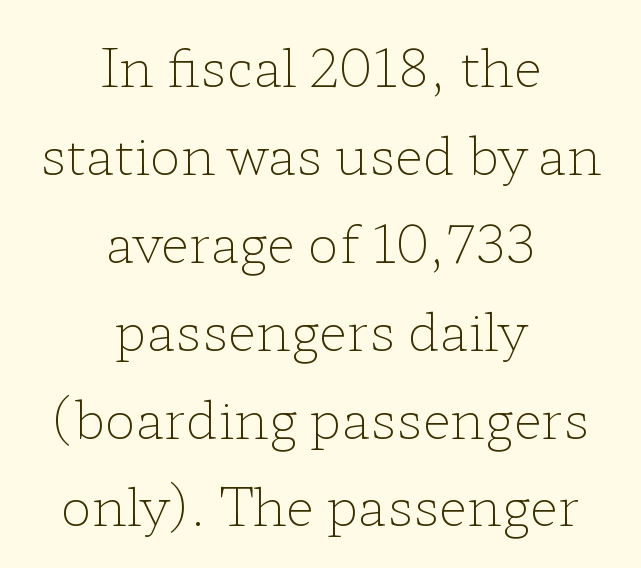
Q: Is the text bold? A: No.
Q: Is the text italic (slanted)? A: No, it is upright.
Q: Is the typeface a serif or a sans-serif typeface? A: Serif.
Q: Is the text underlined? A: No.
Q: How is the paragraph aligned? A: Centered.
Q: Is the spacing between letters normal or unusually wide? A: Normal.
Q: Is the spacing between lines tight, normal or loose? A: Normal.
Q: Width (condensed, normal, or wide)? A: Wide.
Q: Stroke contrast? A: Low.
Q: x-height? A: Medium.
Q: Monospaced? A: No.
